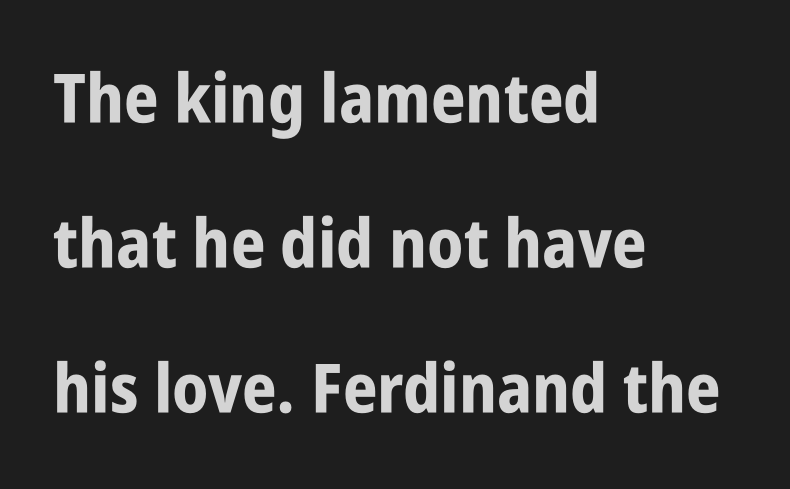
The image shows 68 px bold, condensed sans-serif type, upright; set left-aligned, loose line spacing (2.13x), normal letter spacing, not underlined; low stroke contrast and a large x-height.
